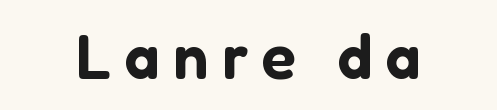
Characters follow at a spacing far wider than the type designer built in. The space directly below the letters is spotless. The font family rendered here belongs to the sans-serif group. The compositor balanced each line on the midline. Think of a printed novel: that variable character pitch is what you see here. The specimen reads as upright at a glance.
